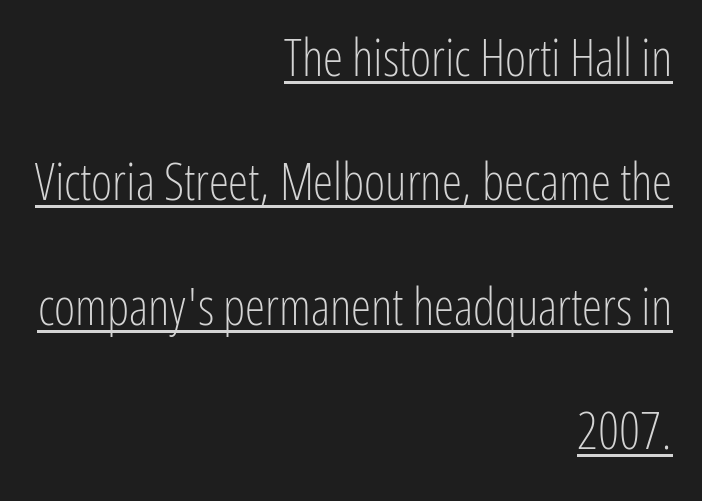
The image shows 51 px light, condensed sans-serif type, upright; set right-aligned, loose line spacing (2.44x), normal letter spacing, underlined; low stroke contrast and a medium x-height.
